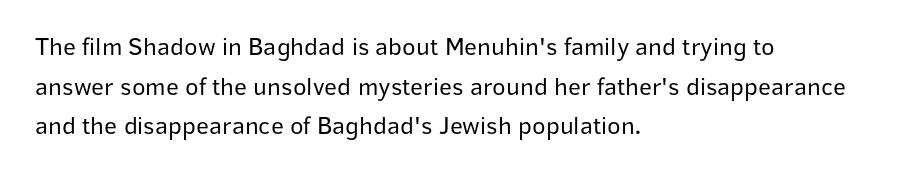
Q: Is the text bold? A: No.
Q: Is the text italic (slanted)? A: No, it is upright.
Q: Is the text underlined? A: No.
Q: How is the paragraph aligned? A: Left-aligned.
Q: Is the spacing between letters normal or unusually wide? A: Normal.
Q: Is the spacing between lines tight, normal or loose? A: Normal.
